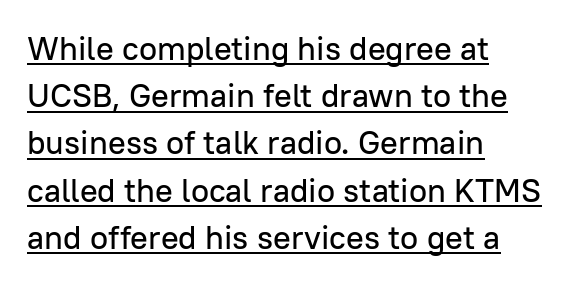
Q: Is the text italic (slanted)? A: No, it is upright.
Q: Is the typeface a serif or a sans-serif typeface? A: Sans-serif.
Q: Is the text underlined? A: Yes.
Q: How is the paragraph aligned? A: Left-aligned.
Q: Is the spacing between letters normal or unusually wide? A: Normal.
Q: Is the spacing between lines tight, normal or loose? A: Normal.
Q: Width (condensed, normal, or wide)? A: Normal.
Q: Stroke contrast? A: Low.
Q: x-height? A: Medium.
Q: Monospaced? A: No.
